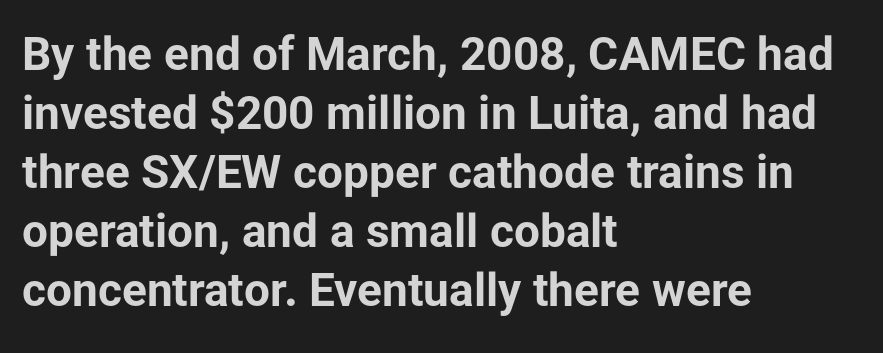
The image shows 46 px bold sans-serif type, upright; set left-aligned, normal line spacing (1.28x), normal letter spacing, not underlined; low stroke contrast and a medium x-height.
